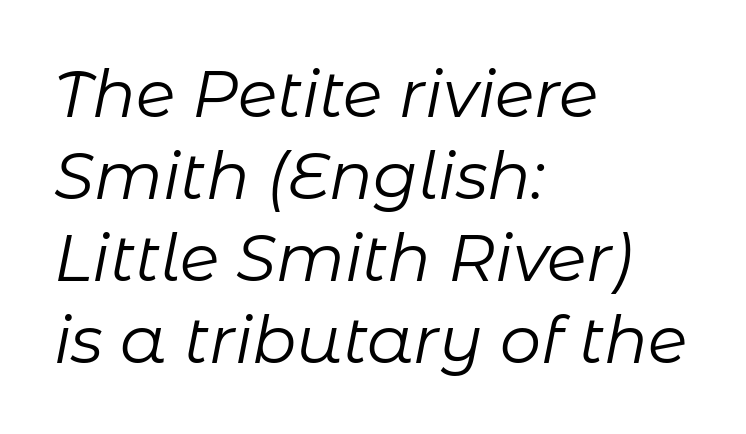
Underline: absent. The letterforms sit at book weight or below. Would a proofreader flag this as italicized? Yes. If you measured baseline to baseline, you'd find a middling distance. Here the designer chose a conventional face with non-uniform glyph widths.
